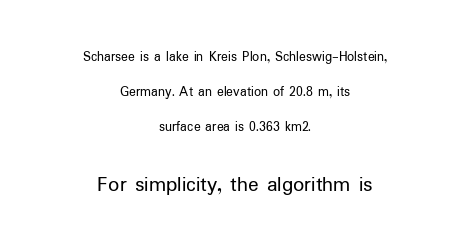
{"italic": "no", "bold": "no", "underline": "no", "align": "center", "line_spacing": "loose", "line_spacing_ratio": 2.49, "letter_spacing": "normal", "letter_spacing_em": 0.0, "larger_block": "second", "size_ratio": 1.57, "glyph_px": 22}
